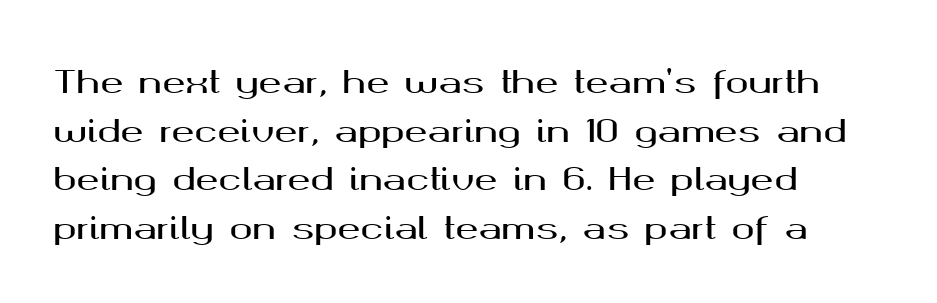
Plain, unruled lines of type. Quick note: not italic, upright. Here the glyphs are tracked normally, forming tight word shapes. Spacing verdict: proportional, widths tailored to each character. Nope, no serifs anywhere on these letters. What's the leading like? Ordinary, nothing unusual.
